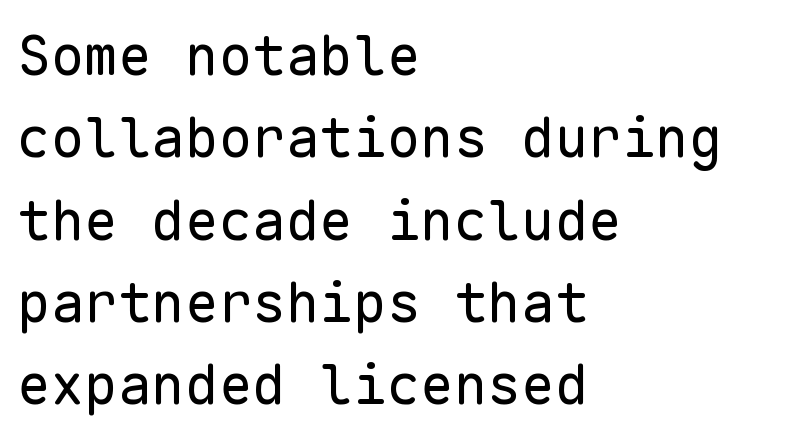
{"serif": "no", "italic": "no", "bold": "no", "weight": "regular", "width": "normal", "stroke_contrast": "low", "x_height": "medium", "monospaced": "yes", "underline": "no", "align": "left", "line_spacing": "normal", "line_spacing_ratio": 1.47, "letter_spacing": "normal", "letter_spacing_em": 0.0, "glyph_px": 56}
